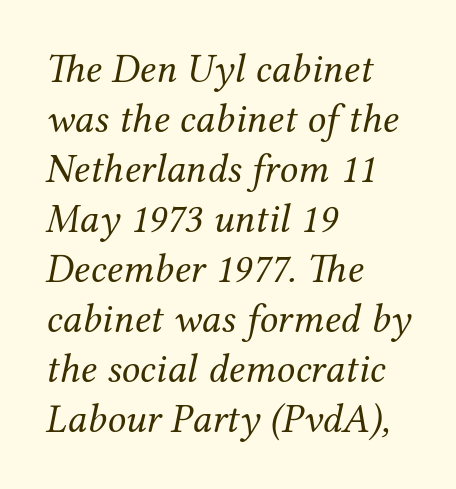
Q: Is the text bold? A: No.
Q: Is the text italic (slanted)? A: Yes, it leans right by about 12 degrees.
Q: Is the typeface a serif or a sans-serif typeface? A: Serif.
Q: Is the text underlined? A: No.
Q: How is the paragraph aligned? A: Left-aligned.
Q: Is the spacing between letters normal or unusually wide? A: Normal.
Q: Width (condensed, normal, or wide)? A: Normal.
Q: Stroke contrast? A: Medium.
Q: x-height? A: Medium.
Q: Monospaced? A: No.
